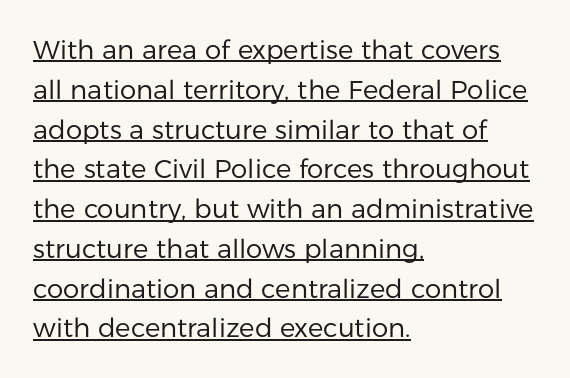
The rendering uses a moderate line-height, typical for paragraphs. The passage shown has conventional tracking throughout. The letters stand straight up with perfectly vertical stems. The rendering anchors every line to the left-hand side. Honestly, the underline is the first thing you notice here.
